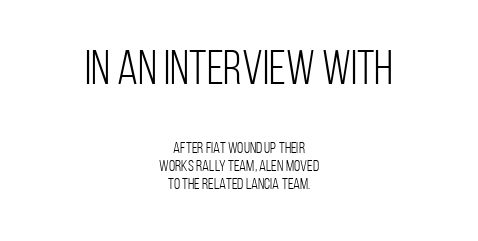
Here the first block reads like a headline and the second like body copy. The characters are drawn with everyday or finer stroke widths. Leading is clearly below the norm, producing a dense column. The letters advance in unequal steps, a hallmark of proportional type.
